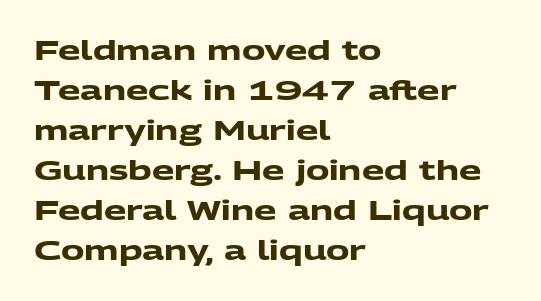
Between one letter and the next there's only the usual sliver of space. Students, observe: this is what conventionally led text looks like. The strokes are fattened all the way to bold. The text block is weighted toward the left margin, trailing off unevenly rightward. The area under the type is left untouched.
